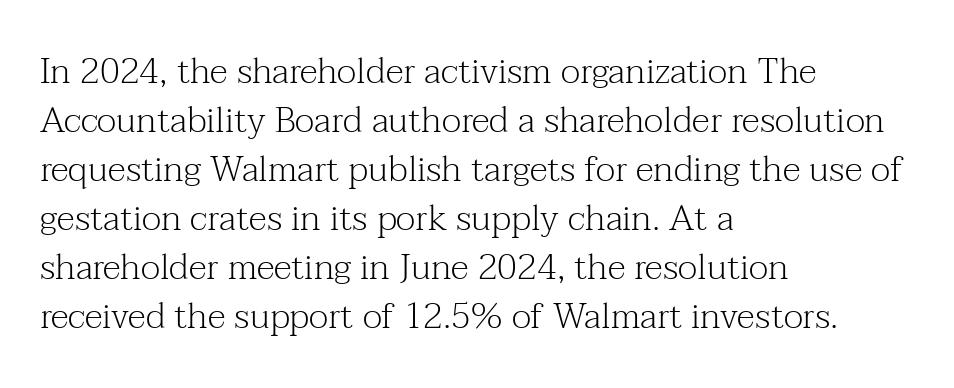
The image shows 36 px light serif type, upright; set left-aligned, normal line spacing (1.36x), normal letter spacing, not underlined; medium stroke contrast and a medium x-height.
